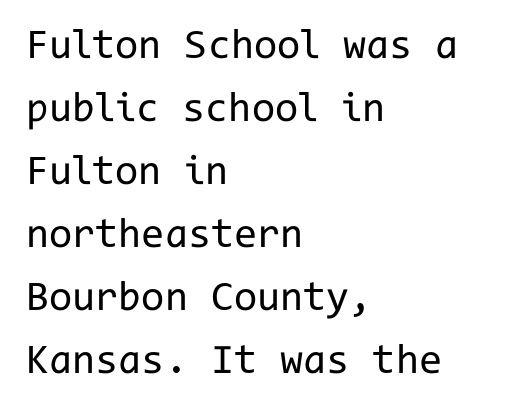
{"serif": "no", "italic": "no", "bold": "no", "weight": "regular", "width": "normal", "stroke_contrast": "low", "x_height": "medium", "monospaced": "yes", "underline": "no", "align": "left", "line_spacing": "normal", "line_spacing_ratio": 1.5, "letter_spacing": "normal", "letter_spacing_em": 0.0, "glyph_px": 42}
